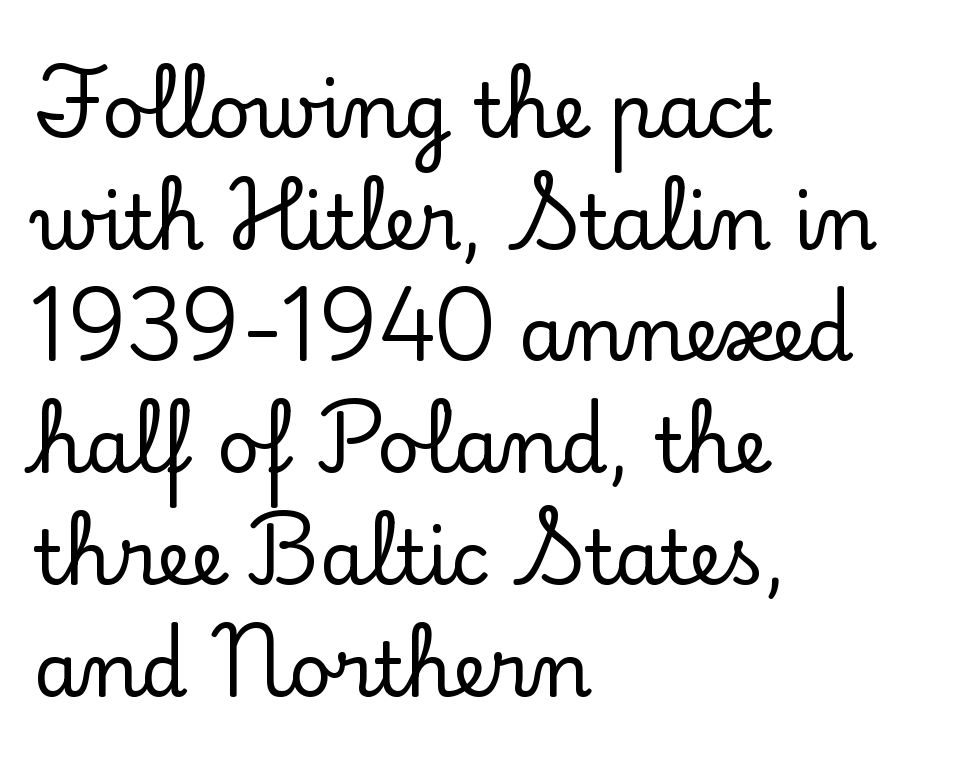
The letterforms sit shoulder to shoulder at normal distance. Here the designer chose a conventional face with non-uniform glyph widths. The paragraph has a hard left edge and a soft right edge. Old-style or modern, the face here clearly has serifs.
